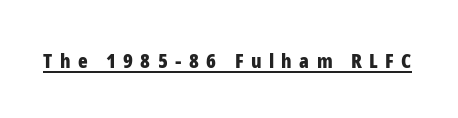
Q: Is the text bold? A: Yes.
Q: Is the text italic (slanted)? A: No, it is upright.
Q: Is the text underlined? A: Yes.
Q: Is the spacing between letters normal or unusually wide? A: Unusually wide.
